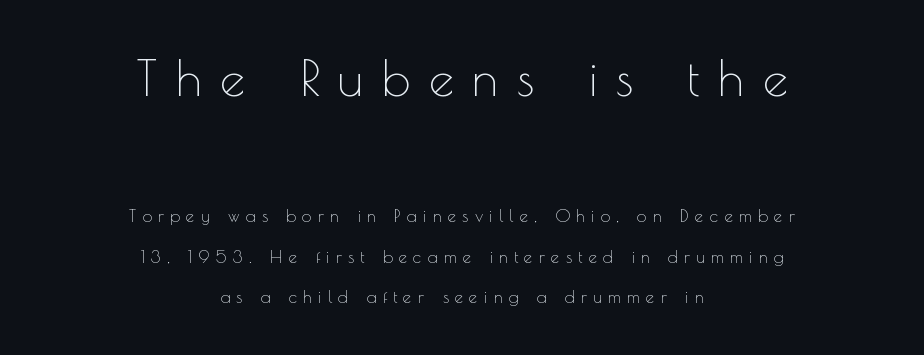
{"serif": "no", "italic": "no", "bold": "no", "weight": "thin", "width": "normal", "x_height": "small", "monospaced": "no", "underline": "no", "align": "center", "line_spacing": "loose", "line_spacing_ratio": 2.37, "letter_spacing": "wide", "letter_spacing_em": 0.37, "larger_block": "first", "size_ratio": 2.94, "glyph_px": 50}
